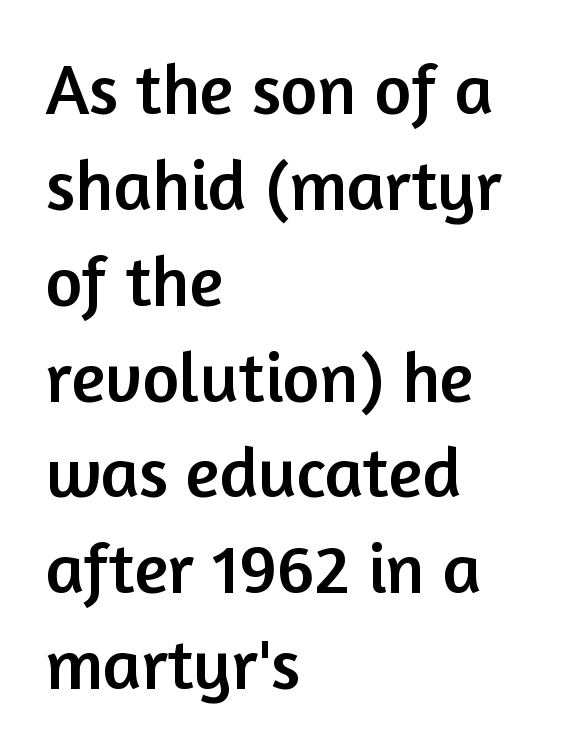
{"serif": "no", "italic": "no", "width": "normal", "stroke_contrast": "low", "x_height": "medium", "monospaced": "no", "underline": "no", "align": "left", "line_spacing": "normal", "line_spacing_ratio": 1.35, "letter_spacing": "normal", "letter_spacing_em": 0.0, "glyph_px": 71}
